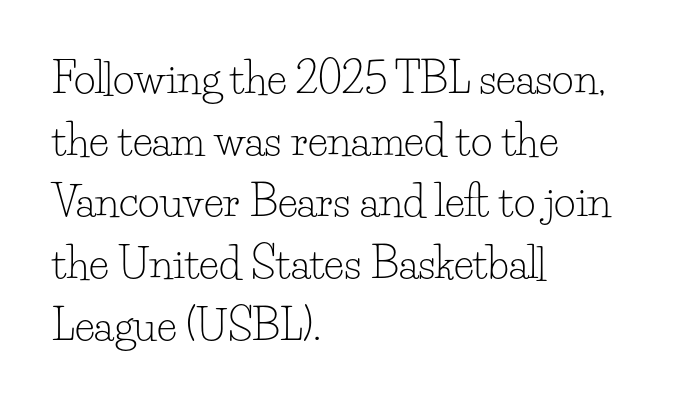
Q: Is the text bold? A: No.
Q: Is the text italic (slanted)? A: No, it is upright.
Q: Is the typeface a serif or a sans-serif typeface? A: Serif.
Q: Is the text underlined? A: No.
Q: How is the paragraph aligned? A: Left-aligned.
Q: Is the spacing between letters normal or unusually wide? A: Normal.
Q: Is the spacing between lines tight, normal or loose? A: Normal.
Q: Width (condensed, normal, or wide)? A: Normal.
Q: Stroke contrast? A: Low.
Q: x-height? A: Small.
Q: Monospaced? A: No.
